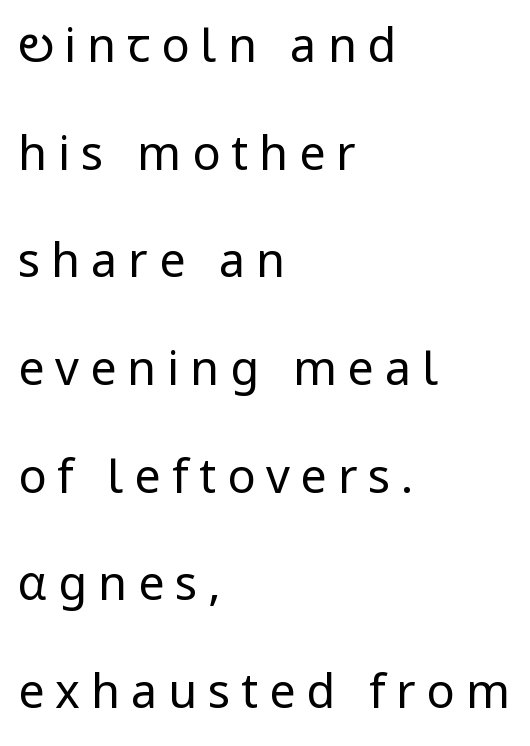
The rendering uses natural spacing where letterforms have individual widths. In terms of letterspacing, this is a distinctly airy, spread setting. The font sits on the lighter half of the weight spectrum, regular included. Each row of text sits above clean, open space. Notice the wide empty band between every row — that's loose leading.
